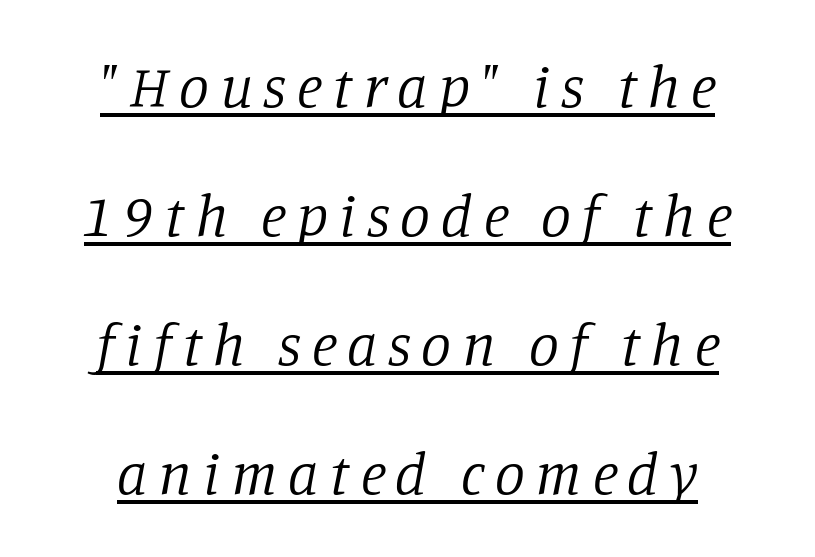
Q: Is the text bold? A: No.
Q: Is the text italic (slanted)? A: Yes, it leans right by about 11 degrees.
Q: Is the typeface a serif or a sans-serif typeface? A: Serif.
Q: Is the text underlined? A: Yes.
Q: Is the spacing between lines tight, normal or loose? A: Loose.
Q: Width (condensed, normal, or wide)? A: Normal.
Q: Stroke contrast? A: Low.
Q: x-height? A: Large.
Q: Monospaced? A: No.
